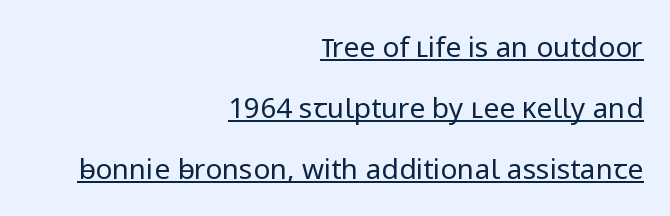
{"serif": "no", "italic": "no", "bold": "no", "weight": "regular", "width": "normal", "stroke_contrast": "low", "x_height": "medium", "monospaced": "no", "underline": "yes", "align": "right", "line_spacing": "loose", "line_spacing_ratio": 2.18, "letter_spacing": "normal", "letter_spacing_em": 0.0, "glyph_px": 28}
